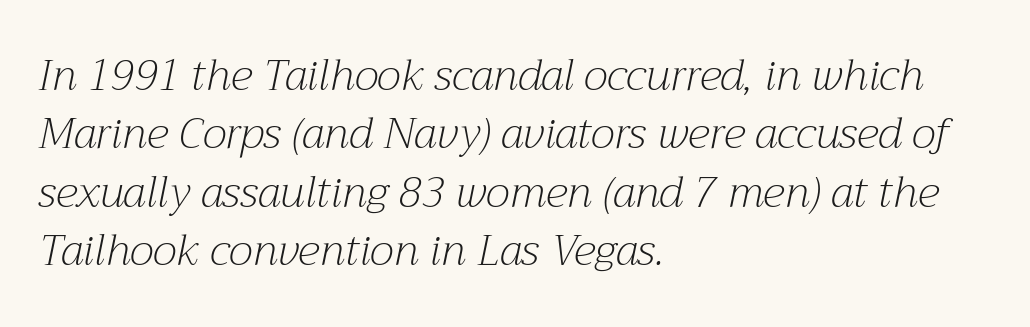
Q: Is the text bold? A: No.
Q: Is the text italic (slanted)? A: Yes, it leans right by about 12 degrees.
Q: Is the typeface a serif or a sans-serif typeface? A: Serif.
Q: Is the text underlined? A: No.
Q: How is the paragraph aligned? A: Left-aligned.
Q: Is the spacing between letters normal or unusually wide? A: Normal.
Q: Is the spacing between lines tight, normal or loose? A: Normal.
Q: Width (condensed, normal, or wide)? A: Normal.
Q: Stroke contrast? A: Medium.
Q: x-height? A: Medium.
Q: Monospaced? A: No.
